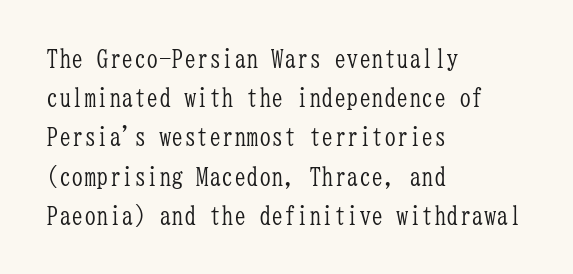
{"italic": "no", "bold": "no", "underline": "no", "align": "left", "line_spacing": "normal", "line_spacing_ratio": 1.57, "letter_spacing": "normal", "letter_spacing_em": 0.0, "glyph_px": 25}
